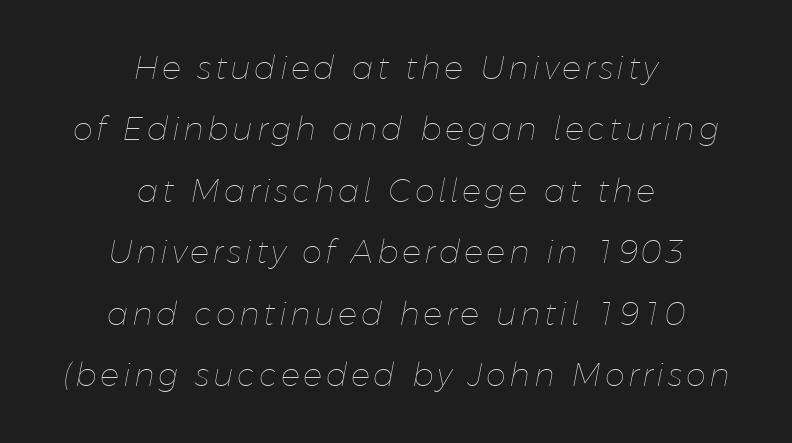
{"italic": "yes", "lean": "right", "slant_degrees": 11, "bold": "no", "weight": "thin", "width": "normal", "stroke_contrast": "low", "x_height": "medium", "monospaced": "no", "underline": "no", "align": "center", "line_spacing": "loose", "line_spacing_ratio": 1.92, "glyph_px": 32}
